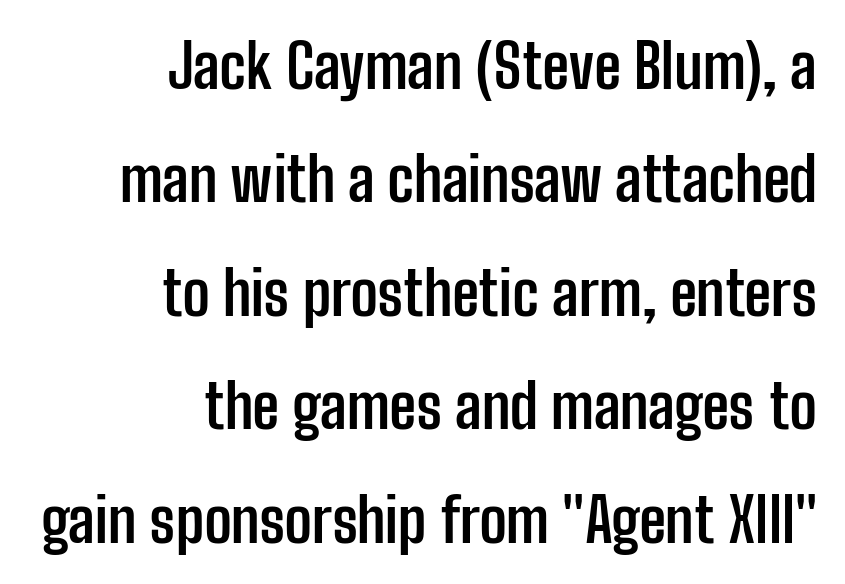
{"serif": "no", "italic": "no", "bold": "yes", "weight": "semibold", "width": "condensed", "stroke_contrast": "low", "x_height": "medium", "monospaced": "no", "underline": "no", "align": "right", "line_spacing_ratio": 1.86, "letter_spacing": "normal", "letter_spacing_em": 0.0, "glyph_px": 61}
